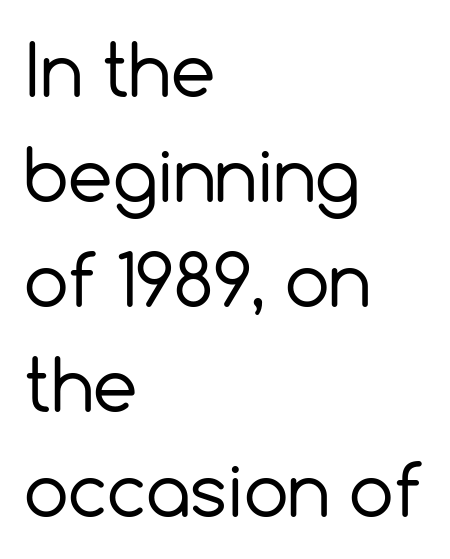
The image shows 71 px regular-weight sans-serif type, upright; set left-aligned, normal line spacing (1.48x), normal letter spacing, not underlined; a medium x-height.
